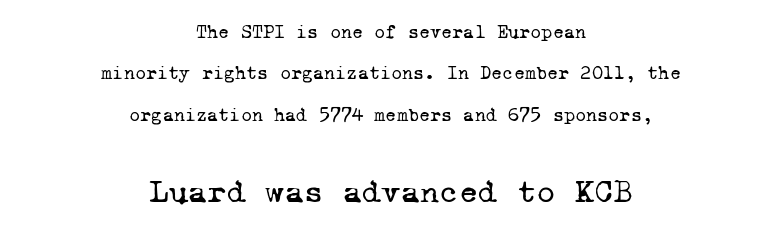
Q: Is the text bold? A: No.
Q: Is the typeface a serif or a sans-serif typeface? A: Serif.
Q: Is the text underlined? A: No.
Q: How is the paragraph aligned? A: Centered.
Q: Is the spacing between letters normal or unusually wide? A: Normal.
Q: Is the spacing between lines tight, normal or loose? A: Loose.
Q: Which block of text is set in a larger size, the first (top) or the second (bottom)? A: The second (bottom) one.
Q: Width (condensed, normal, or wide)? A: Normal.
Q: Stroke contrast? A: Low.
Q: x-height? A: Medium.
Q: Monospaced? A: Yes.
